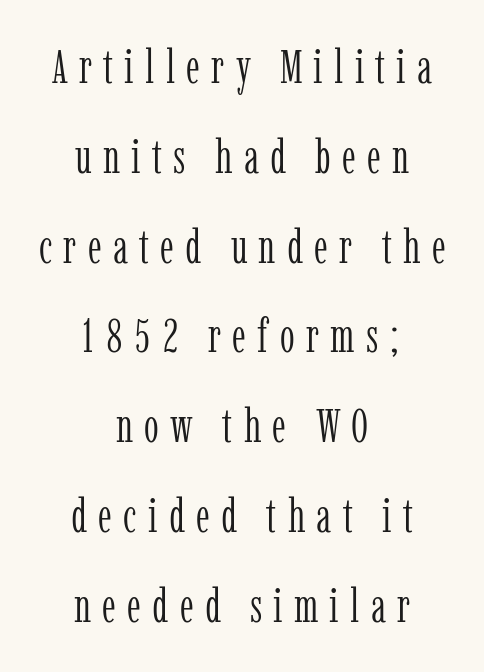
Q: Is the text bold? A: No.
Q: Is the text italic (slanted)? A: No, it is upright.
Q: Is the typeface a serif or a sans-serif typeface? A: Serif.
Q: Is the text underlined? A: No.
Q: How is the paragraph aligned? A: Centered.
Q: Is the spacing between letters normal or unusually wide? A: Unusually wide.
Q: Is the spacing between lines tight, normal or loose? A: Loose.
Q: Width (condensed, normal, or wide)? A: Condensed.
Q: Stroke contrast? A: Low.
Q: x-height? A: Medium.
Q: Monospaced? A: No.
